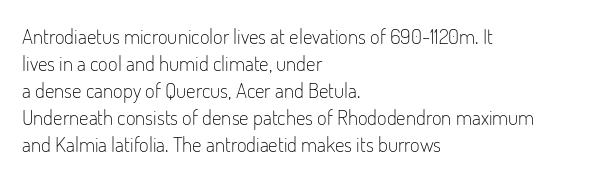
These lines keep a tight, regular rhythm from letter to letter. The rows are spaced the way most documents space them. Nothing heavy about these letters — not bold at all. A roman cut, with each character standing at attention. Check under the words: just untouched page. All the whitespace from short lines collects on the right.
